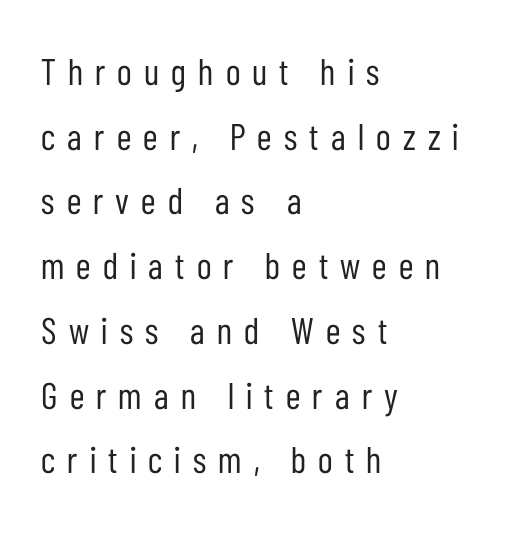
{"serif": "no", "italic": "no", "bold": "no", "weight": "regular", "width": "condensed", "stroke_contrast": "low", "x_height": "medium", "monospaced": "no", "underline": "no", "align": "left", "line_spacing_ratio": 1.75, "letter_spacing": "wide", "letter_spacing_em": 0.33, "glyph_px": 37}
